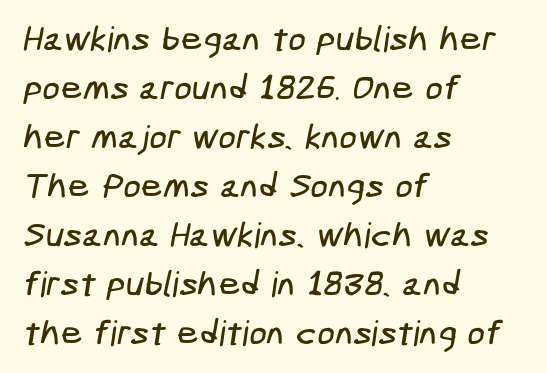
{"serif": "no", "width": "condensed", "stroke_contrast": "low", "x_height": "medium", "underline": "no", "align": "left", "line_spacing": "normal", "line_spacing_ratio": 1.4, "letter_spacing": "normal", "letter_spacing_em": 0.0, "glyph_px": 35}
